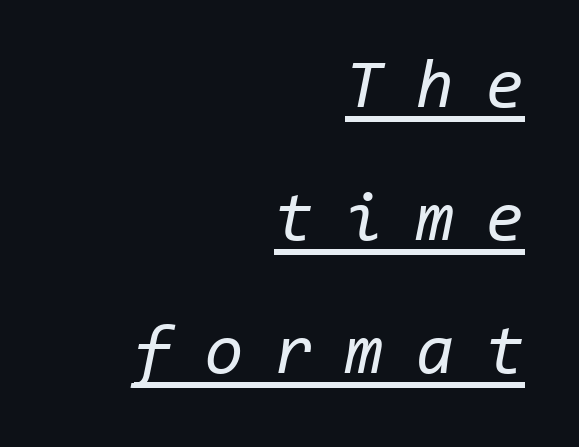
Every character sits at an angle, as italics do. Looks like terminal output: every glyph gets an equal slot. The cut favours lightness, reaching ordinary text weight at its darkest. The type is letterspaced generously, with wide tracking.
